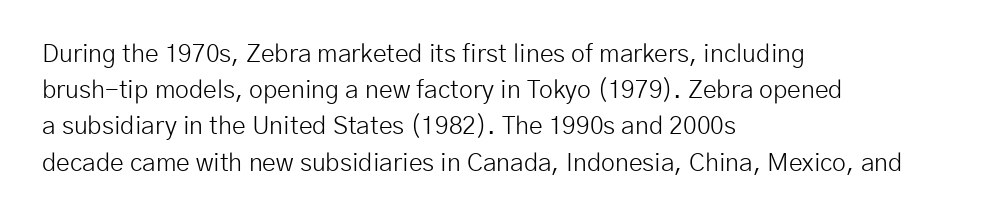
{"italic": "no", "bold": "no", "underline": "no", "align": "left", "line_spacing": "normal", "line_spacing_ratio": 1.45, "letter_spacing": "normal", "letter_spacing_em": 0.0, "glyph_px": 25}
